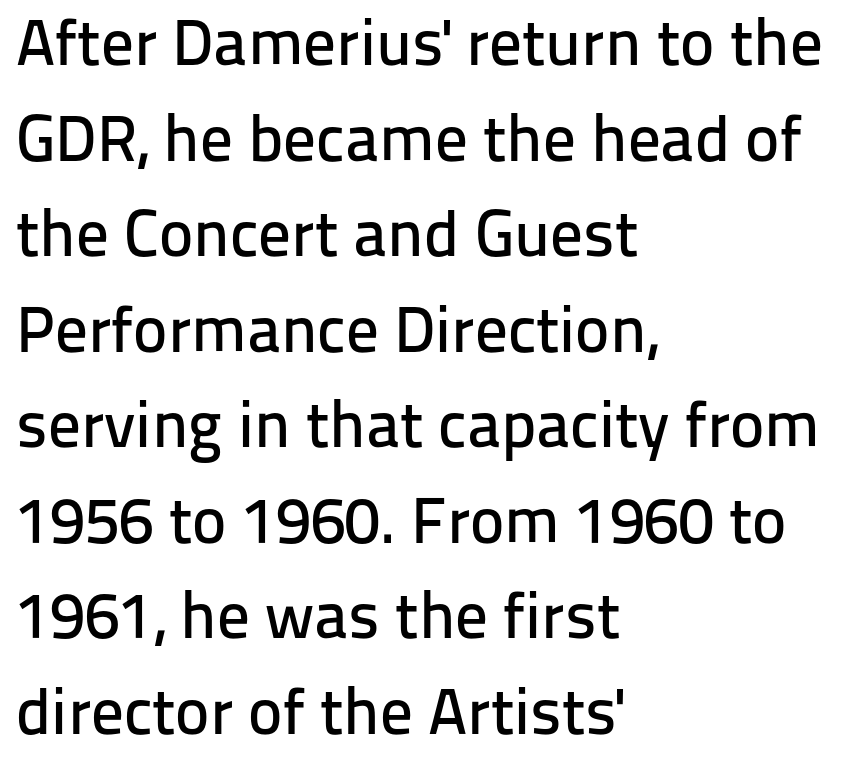
Q: Is the text italic (slanted)? A: No, it is upright.
Q: Is the typeface a serif or a sans-serif typeface? A: Sans-serif.
Q: Is the text underlined? A: No.
Q: How is the paragraph aligned? A: Left-aligned.
Q: Is the spacing between letters normal or unusually wide? A: Normal.
Q: Is the spacing between lines tight, normal or loose? A: Normal.
Q: Width (condensed, normal, or wide)? A: Normal.
Q: Stroke contrast? A: Low.
Q: x-height? A: Medium.
Q: Monospaced? A: No.
